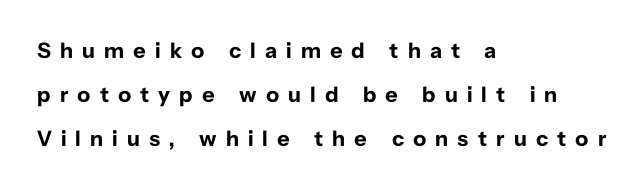
Q: Is the text bold? A: Yes.
Q: Is the text italic (slanted)? A: No, it is upright.
Q: Is the text underlined? A: No.
Q: How is the paragraph aligned? A: Left-aligned.
Q: Is the spacing between letters normal or unusually wide? A: Unusually wide.
Q: Is the spacing between lines tight, normal or loose? A: Loose.
